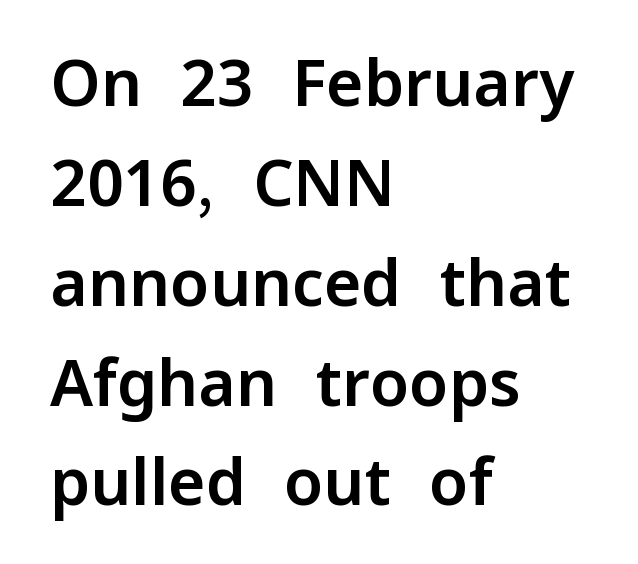
{"serif": "no", "italic": "no", "width": "normal", "stroke_contrast": "low", "x_height": "medium", "monospaced": "no", "underline": "no", "align": "left", "line_spacing": "normal", "line_spacing_ratio": 1.56, "letter_spacing": "normal", "letter_spacing_em": 0.0, "glyph_px": 64}
